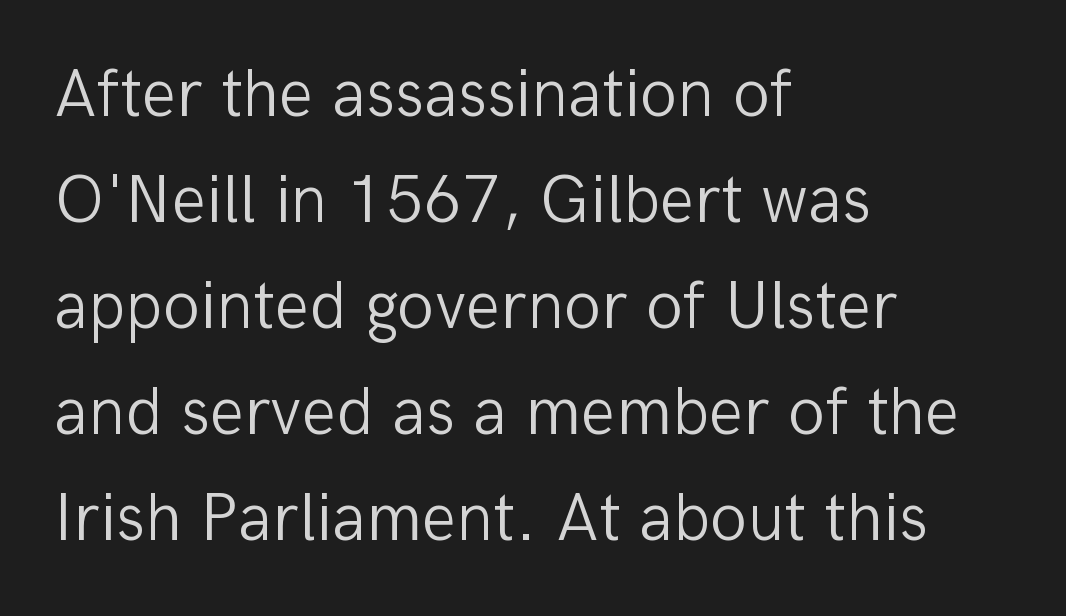
The image shows 68 px light sans-serif type, upright; set left-aligned, normal line spacing (1.56x), normal letter spacing, not underlined; low stroke contrast and a medium x-height.
